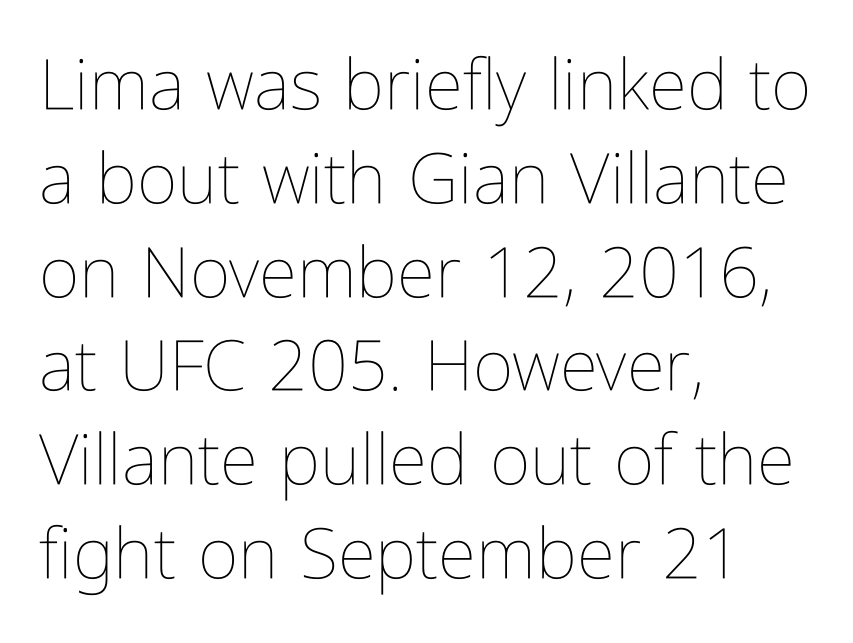
The image shows 70 px thin, condensed type, upright; set left-aligned, normal line spacing (1.34x), normal letter spacing, not underlined; low stroke contrast and a medium x-height.
